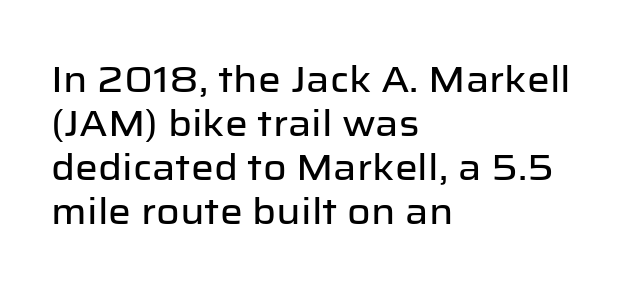
Q: Is the text italic (slanted)? A: No, it is upright.
Q: Is the typeface a serif or a sans-serif typeface? A: Sans-serif.
Q: Is the text underlined? A: No.
Q: How is the paragraph aligned? A: Left-aligned.
Q: Is the spacing between letters normal or unusually wide? A: Normal.
Q: Width (condensed, normal, or wide)? A: Normal.
Q: Stroke contrast? A: Low.
Q: x-height? A: Medium.
Q: Monospaced? A: No.
